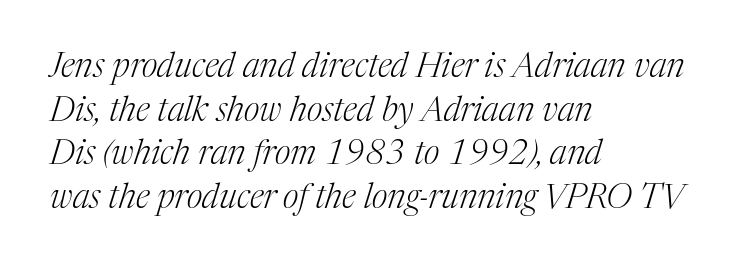
{"serif": "yes", "italic": "yes", "lean": "right", "slant_degrees": 17, "bold": "no", "weight": "light", "width": "normal", "stroke_contrast": "medium", "x_height": "medium", "monospaced": "no", "underline": "no", "align": "left", "line_spacing": "normal", "line_spacing_ratio": 1.28, "letter_spacing": "normal", "letter_spacing_em": 0.0, "glyph_px": 34}
